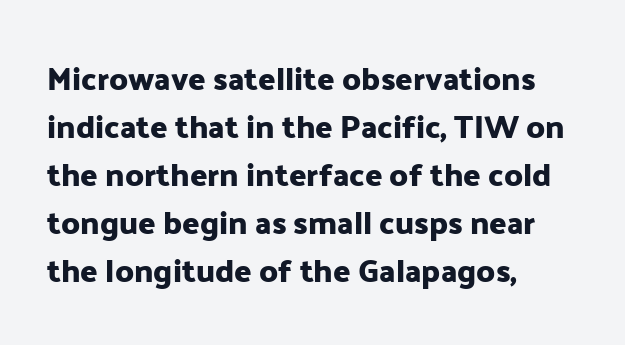
Notice how the stems are strictly vertical — no italics here. If you drew a ruler down the left edge, every line would touch it. You can tell from the bare stems that sans-serif type was used. Does extra space separate the letters? No, they use regular spacing. The leading is moderate, giving the passage an even texture. The zone under the glyphs is completely vacant.
